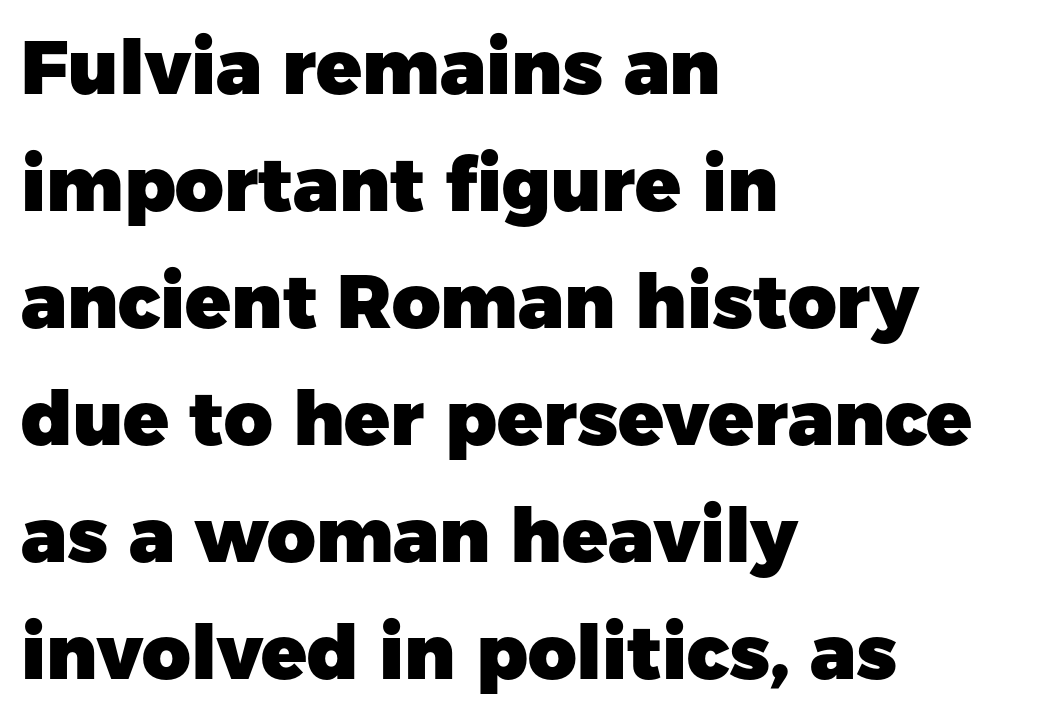
Q: Is the text bold? A: Yes.
Q: Is the text italic (slanted)? A: No, it is upright.
Q: Is the typeface a serif or a sans-serif typeface? A: Sans-serif.
Q: Is the text underlined? A: No.
Q: How is the paragraph aligned? A: Left-aligned.
Q: Is the spacing between letters normal or unusually wide? A: Normal.
Q: Is the spacing between lines tight, normal or loose? A: Normal.
Q: Width (condensed, normal, or wide)? A: Normal.
Q: Stroke contrast? A: Low.
Q: x-height? A: Medium.
Q: Monospaced? A: No.
